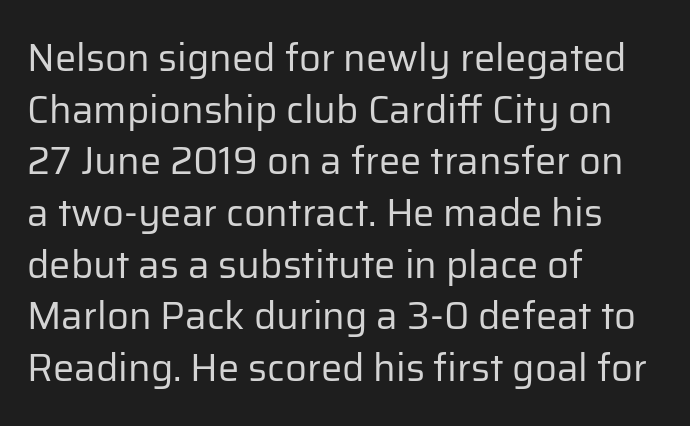
Do the characters align in a grid? No, the font is proportional. Letters rest on an invisible, unmarked baseline. The setting favours the left margin, as ordinary paragraphs usually do. Baseline-to-baseline distance is the conventional proportion of letter height.
